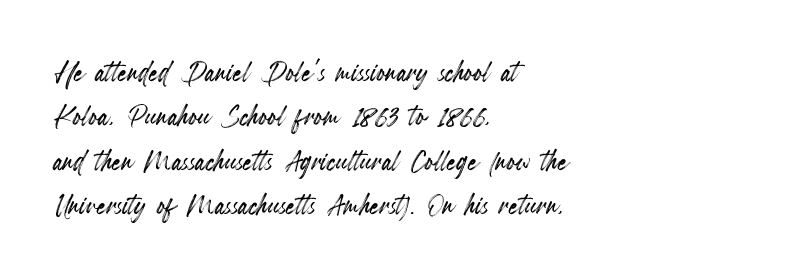
Observe the ordinary spacing: letters are neighbours, not strangers. Every row of glyphs begins at an identical x-position on the left. Character widths vary here, with narrow letters taking less room than wide ones. The space beneath each line is pristine and unruled.
